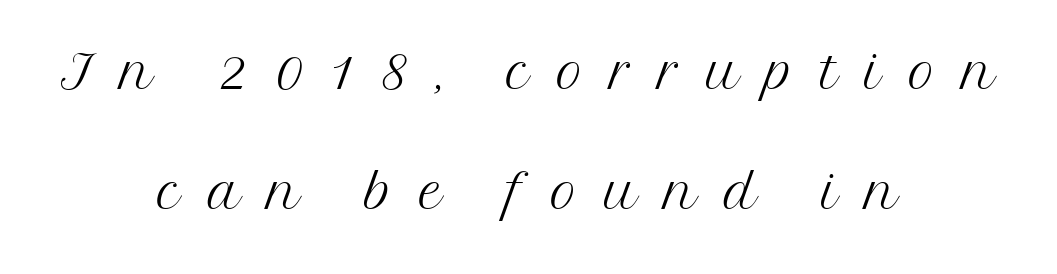
Honestly, there is no underline to notice here at all. Which margin do the lines hug? Neither — every line sits in the middle. How would I describe the line gaps? Plain and ordinary. The strokes are not fattened; the text isn't bold. In terms of letterspacing, this is a distinctly airy, spread setting. Serifs: yes, visible at the terminals of the letterforms.
